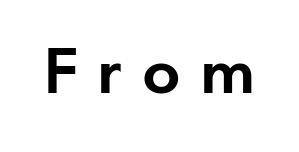
Q: Is the text bold? A: Semi-bold.
Q: Is the text italic (slanted)? A: No, it is upright.
Q: Is the typeface a serif or a sans-serif typeface? A: Sans-serif.
Q: Is the text underlined? A: No.
Q: Is the spacing between letters normal or unusually wide? A: Unusually wide.
Q: Width (condensed, normal, or wide)? A: Normal.
Q: Stroke contrast? A: Low.
Q: x-height? A: Small.
Q: Monospaced? A: No.
